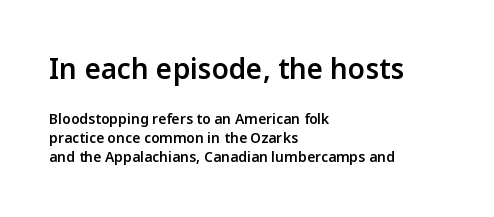
The image shows 28 px semibold sans-serif type, upright; set left-aligned, normal line spacing (1.35x), normal letter spacing, not underlined; the first (top) block is 2.0x larger; low stroke contrast and a medium x-height.
